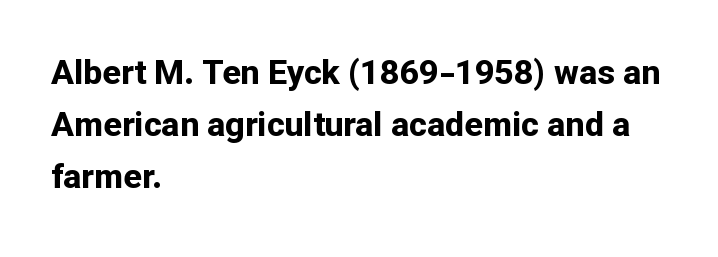
Reading down the column, the eye jumps a familiar distance to each next line. Looks like regular typesetting: each glyph gets only the width it needs. Characters remain perfectly vertical along every line. Every letter is thick-stroked: bold, no question.
